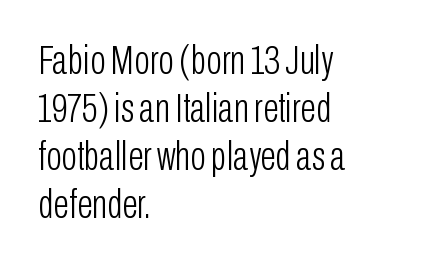
The image shows 41 px light, condensed sans-serif type, upright; set left-aligned, line spacing 1.17x, normal letter spacing, not underlined; low stroke contrast and a medium x-height.
